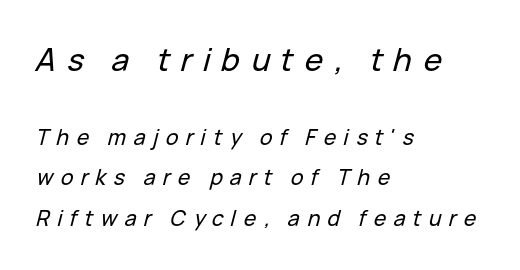
Q: Is the text italic (slanted)? A: Yes, it leans right by about 15 degrees.
Q: Is the text underlined? A: No.
Q: How is the paragraph aligned? A: Left-aligned.
Q: Is the spacing between letters normal or unusually wide? A: Unusually wide.
Q: Is the spacing between lines tight, normal or loose? A: Loose.
Q: Which block of text is set in a larger size, the first (top) or the second (bottom)? A: The first (top) one.
Q: Width (condensed, normal, or wide)? A: Normal.
Q: Stroke contrast? A: Low.
Q: x-height? A: Medium.
Q: Monospaced? A: No.
